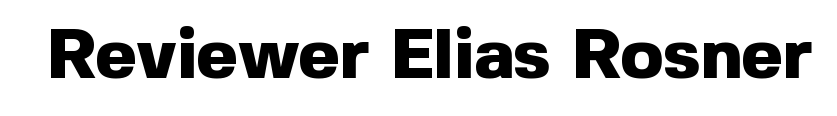
The type family on display is of the sans-serif kind. Clear beneath every line of the passage. This sample uses plain, unmodified letter spacing. The rendering uses a bold face; every stroke is thick and dark.
